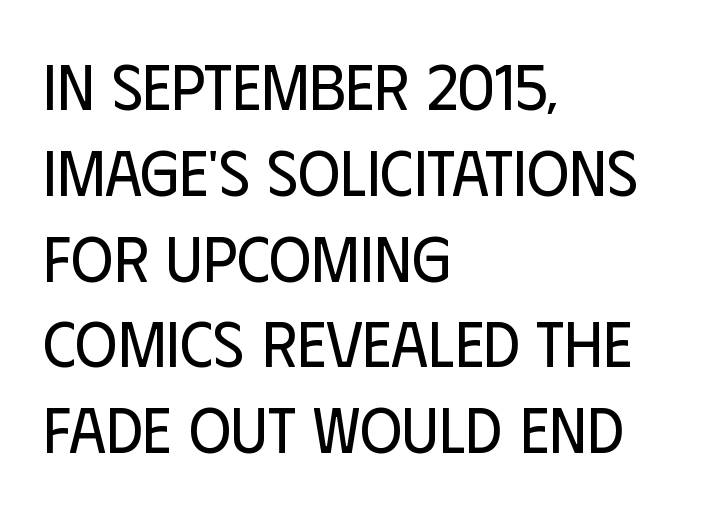
{"serif": "no", "italic": "no", "bold": "no", "weight": "regular", "width": "condensed", "stroke_contrast": "low", "x_height": "large", "monospaced": "no", "underline": "no", "align": "left", "line_spacing": "normal", "line_spacing_ratio": 1.32, "letter_spacing": "normal", "letter_spacing_em": 0.0, "glyph_px": 65}
